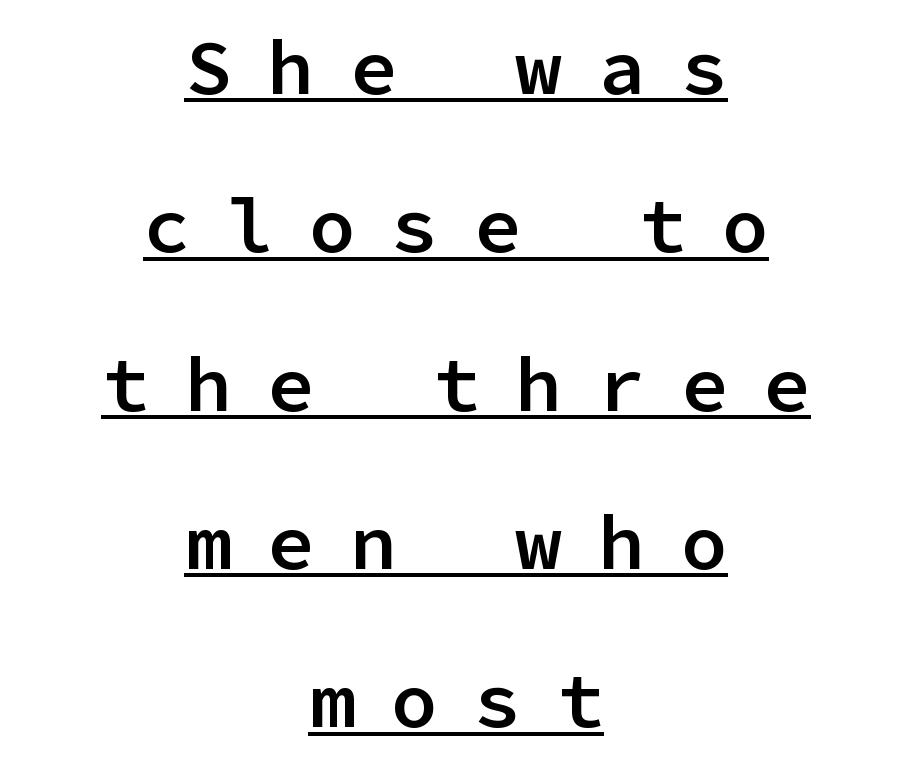
It's the straight-up-and-down kind of type. Here the designer chose a console-style face with uniform glyph widths. Regarding leading, the lines here are spaced well apart. A semibold gives these letters moderate extra thickness, short of bold. Unlike a traditional serif, this face leaves its strokes unadorned.
